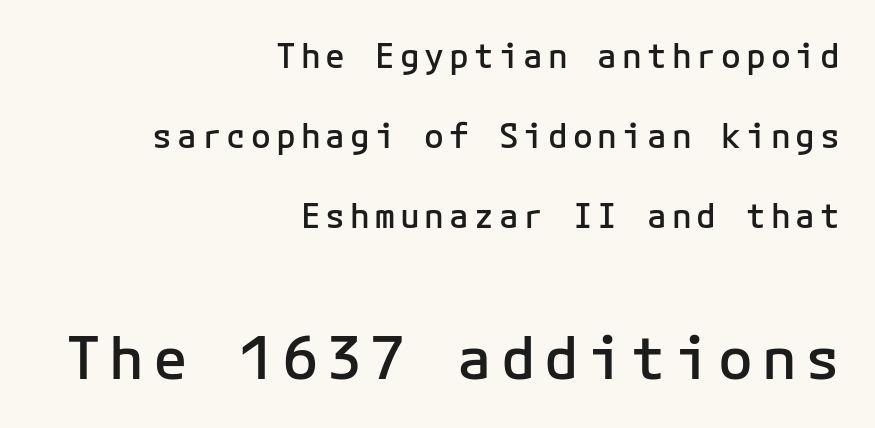
{"serif": "no", "italic": "no", "bold": "semi", "weight": "semibold", "width": "normal", "stroke_contrast": "low", "x_height": "medium", "underline": "no", "align": "right", "line_spacing": "loose", "line_spacing_ratio": 2.42, "larger_block": "second", "size_ratio": 1.76, "glyph_px": 58}
